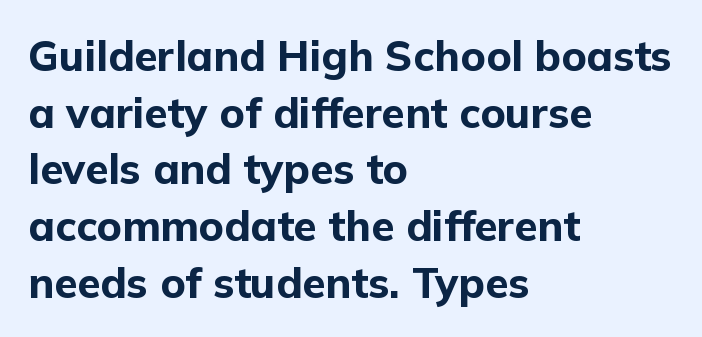
{"serif": "no", "italic": "no", "bold": "yes", "weight": "bold", "width": "normal", "stroke_contrast": "low", "x_height": "medium", "monospaced": "no", "underline": "no", "align": "left", "line_spacing": "normal", "line_spacing_ratio": 1.35, "letter_spacing": "normal", "letter_spacing_em": 0.0, "glyph_px": 42}
